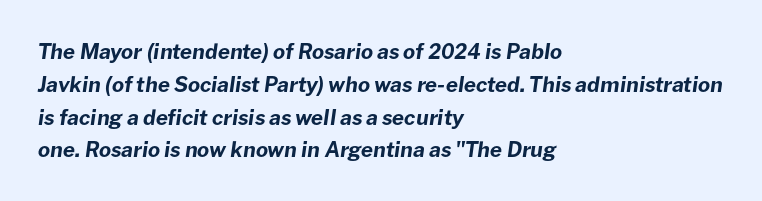
The space between consecutive lines is moderate. Each word holds together tightly as a unit, with standard inter-letter gaps. There's an unmistakable incline to the writing here. If you drew a ruler down the left edge, every line would touch it.
